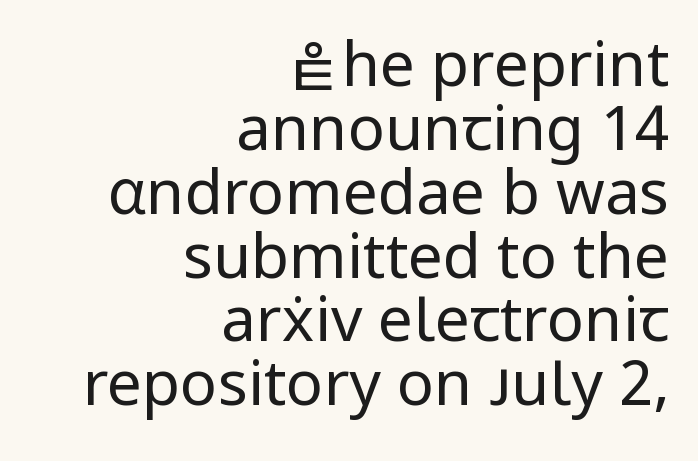
The image shows 62 px regular-weight sans-serif type, upright; set right-aligned, tight line spacing (1.03x), normal letter spacing, not underlined; low stroke contrast and a medium x-height.
